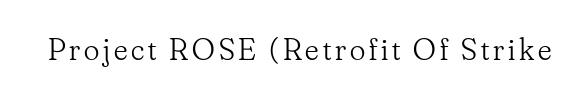
{"serif": "yes", "italic": "no", "bold": "no", "weight": "light", "width": "normal", "stroke_contrast": "low", "x_height": "small", "monospaced": "no", "underline": "no", "glyph_px": 32}
